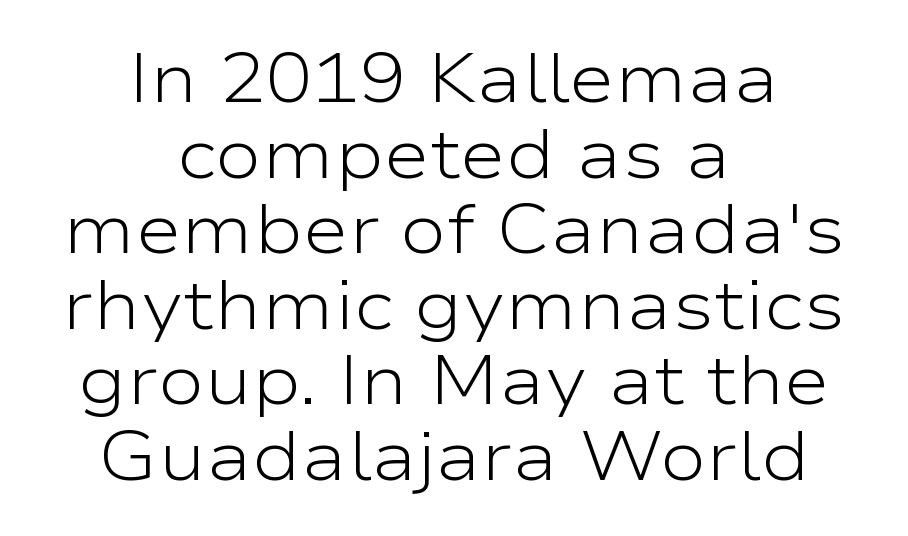
The image shows 70 px light, wide sans-serif type, upright; set centered, tight line spacing (1.08x), normal letter spacing, not underlined; low stroke contrast and a medium x-height.
